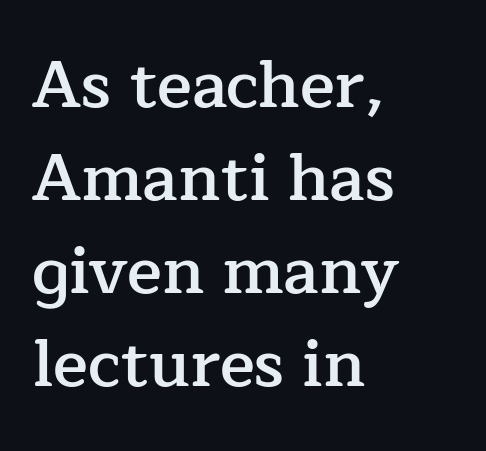
Q: Is the text bold? A: Semi-bold.
Q: Is the text italic (slanted)? A: No, it is upright.
Q: Is the typeface a serif or a sans-serif typeface? A: Serif.
Q: Is the text underlined? A: No.
Q: How is the paragraph aligned? A: Left-aligned.
Q: Is the spacing between letters normal or unusually wide? A: Normal.
Q: Is the spacing between lines tight, normal or loose? A: Normal.
Q: Width (condensed, normal, or wide)? A: Normal.
Q: Stroke contrast? A: Low.
Q: x-height? A: Medium.
Q: Monospaced? A: No.
